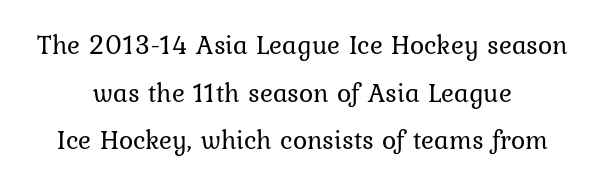
{"italic": "no", "bold": "no", "underline": "no", "align": "center", "line_spacing_ratio": 1.76, "letter_spacing": "normal", "letter_spacing_em": 0.0, "glyph_px": 27}
